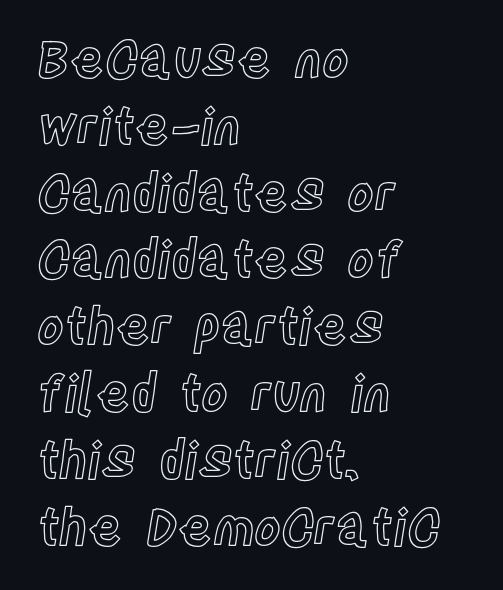
{"width": "condensed", "x_height": "large", "monospaced": "no", "underline": "no", "align": "left", "line_spacing": "normal", "line_spacing_ratio": 1.31, "letter_spacing": "normal", "letter_spacing_em": 0.0, "glyph_px": 51}
